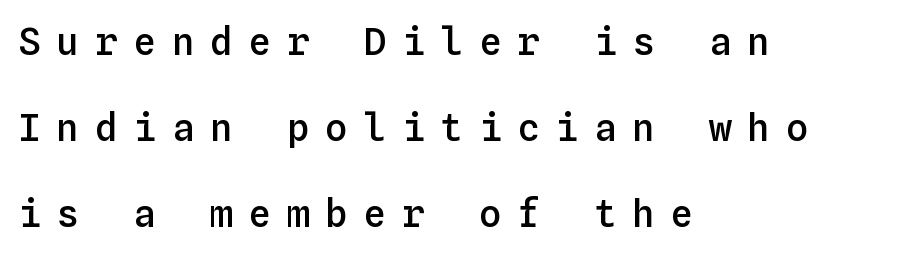
{"italic": "no", "bold": "semi", "weight": "semibold", "width": "normal", "stroke_contrast": "low", "x_height": "medium", "monospaced": "yes", "underline": "no", "align": "left", "line_spacing": "loose", "line_spacing_ratio": 2.26, "letter_spacing": "wide", "letter_spacing_em": 0.41, "glyph_px": 38}
